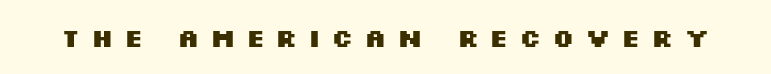
{"italic": "no", "bold": "yes", "underline": "no", "letter_spacing": "wide", "letter_spacing_em": 0.39, "glyph_px": 26}
